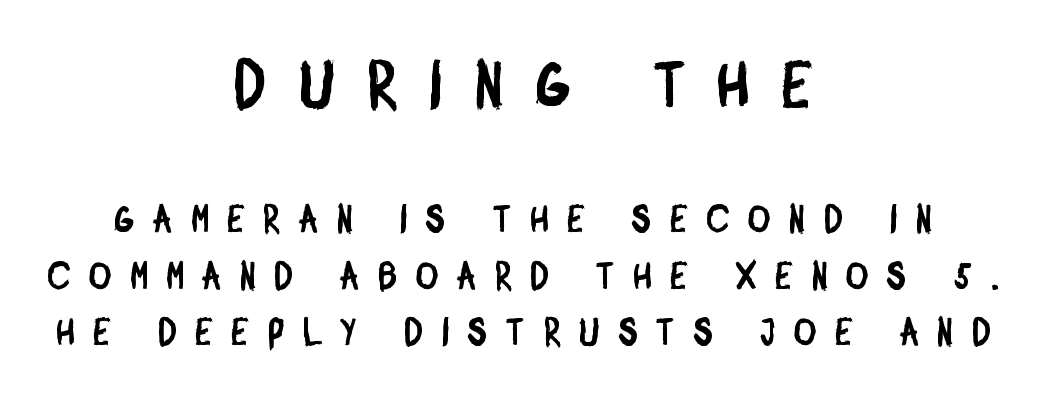
The image shows 66 px condensed sans-serif type; set centered, normal line spacing (1.49x), unusually wide letter spacing (+0.5 em), not underlined; the first (top) block is 1.74x larger; low stroke contrast and a large x-height.
